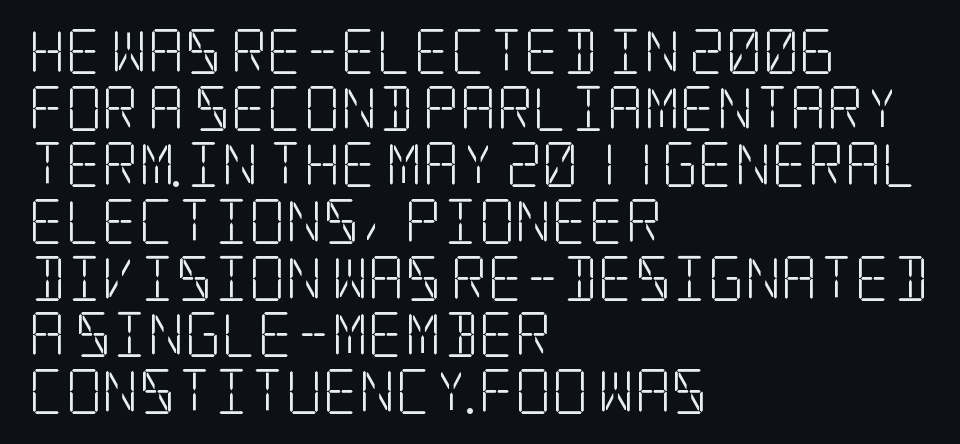
Q: Is the text bold? A: No.
Q: Is the text italic (slanted)? A: No, it is upright.
Q: Is the typeface a serif or a sans-serif typeface? A: Serif.
Q: Is the text underlined? A: No.
Q: How is the paragraph aligned? A: Left-aligned.
Q: Is the spacing between letters normal or unusually wide? A: Normal.
Q: Is the spacing between lines tight, normal or loose? A: Normal.
Q: Width (condensed, normal, or wide)? A: Condensed.
Q: Stroke contrast? A: Low.
Q: x-height? A: Large.
